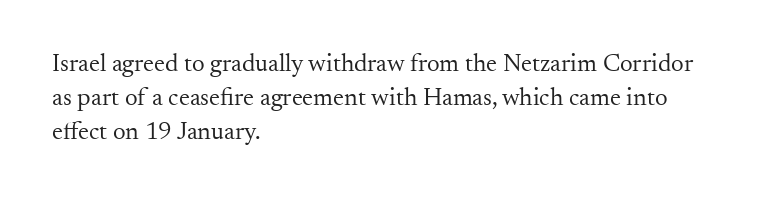
Q: Is the text bold? A: No.
Q: Is the text italic (slanted)? A: No, it is upright.
Q: Is the text underlined? A: No.
Q: How is the paragraph aligned? A: Left-aligned.
Q: Is the spacing between letters normal or unusually wide? A: Normal.
Q: Is the spacing between lines tight, normal or loose? A: Normal.
